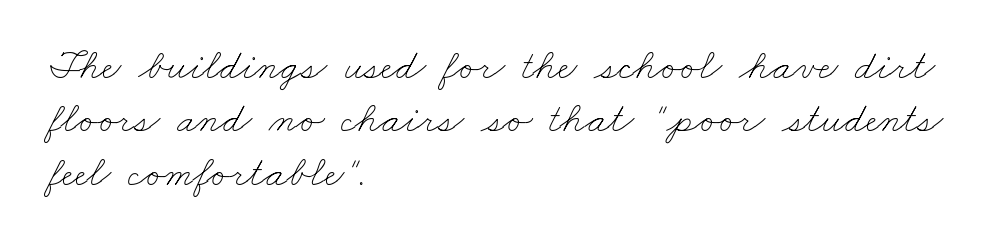
Q: Is the text bold? A: No.
Q: Is the text underlined? A: No.
Q: How is the paragraph aligned? A: Left-aligned.
Q: Is the spacing between letters normal or unusually wide? A: Normal.
Q: Is the spacing between lines tight, normal or loose? A: Normal.
Q: Width (condensed, normal, or wide)? A: Wide.
Q: Stroke contrast? A: Low.
Q: x-height? A: Small.
Q: Monospaced? A: No.
